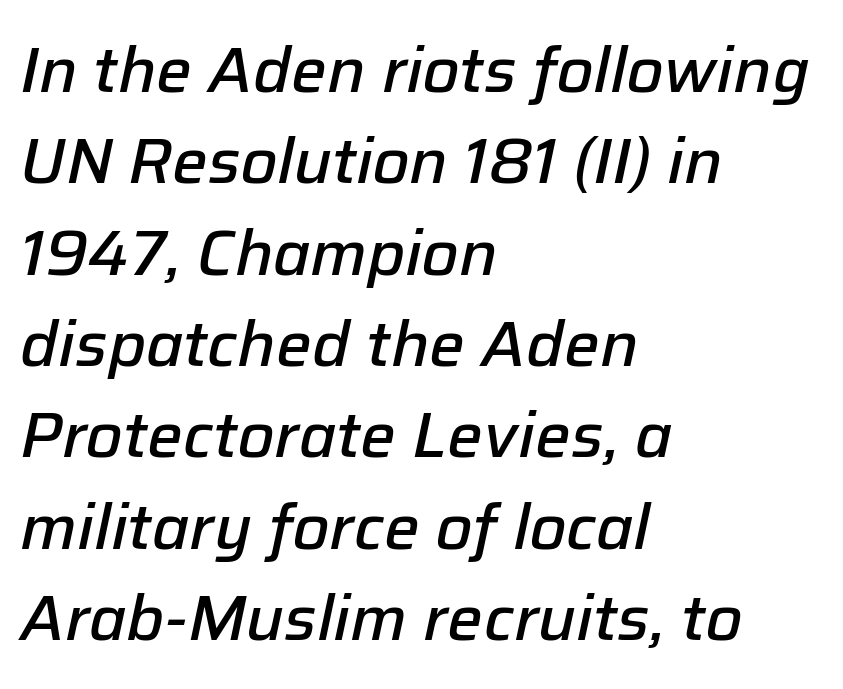
{"italic": "yes", "lean": "right", "slant_degrees": 12, "bold": "semi", "weight": "semibold", "width": "normal", "stroke_contrast": "low", "x_height": "medium", "monospaced": "no", "underline": "no", "align": "left", "line_spacing": "normal", "line_spacing_ratio": 1.45, "letter_spacing": "normal", "letter_spacing_em": 0.0, "glyph_px": 63}
